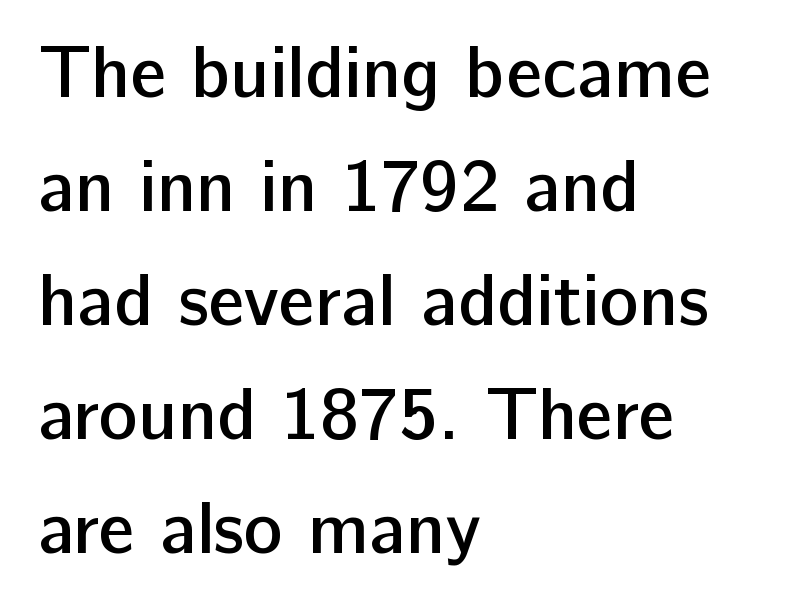
These lines are set flush left with a ragged right edge. Its strokes are somewhat broadened, the hallmark of semibold type. Varying glyph widths throughout — classic text-font behaviour. Anything drawn beneath the words? Only blank space. What's the leading like? Ordinary, nothing unusual.
